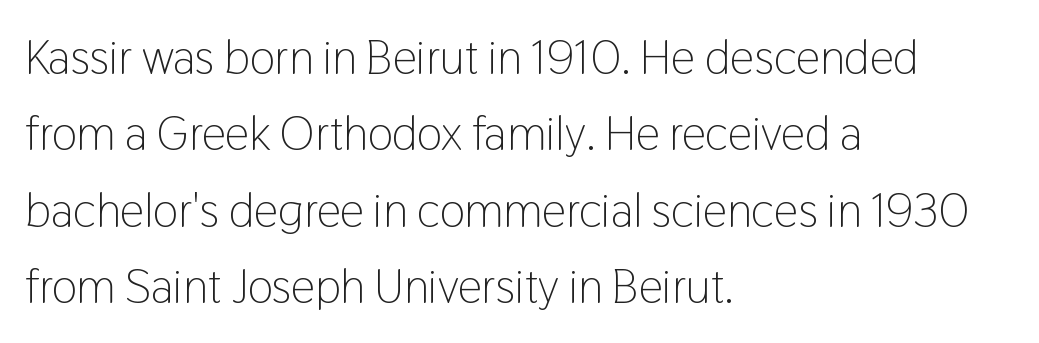
The zone under the glyphs is completely vacant. Caption: face not bold, strokes unweighted. This rendering employs a face without finishing strokes, i.e., a sans-serif. The leading is moderate, giving the passage an even texture. Line starts are locked; line ends wander. Proportional: the letters do not fall into vertical columns.
